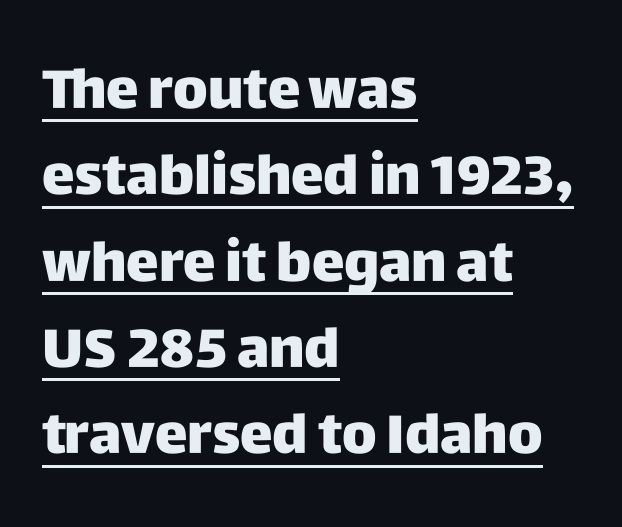
Q: Is the text bold? A: Yes.
Q: Is the text italic (slanted)? A: No, it is upright.
Q: Is the typeface a serif or a sans-serif typeface? A: Sans-serif.
Q: Is the text underlined? A: Yes.
Q: How is the paragraph aligned? A: Left-aligned.
Q: Is the spacing between letters normal or unusually wide? A: Normal.
Q: Is the spacing between lines tight, normal or loose? A: Normal.
Q: Width (condensed, normal, or wide)? A: Normal.
Q: Stroke contrast? A: Low.
Q: x-height? A: Large.
Q: Monospaced? A: No.
